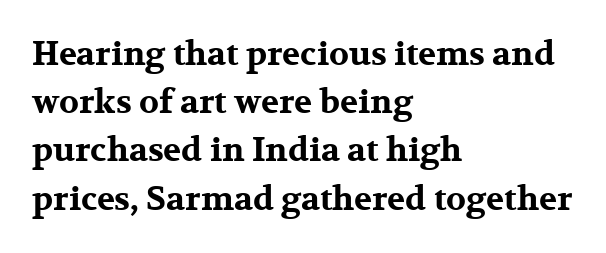
{"serif": "yes", "italic": "no", "bold": "yes", "weight": "bold", "width": "wide", "stroke_contrast": "medium", "x_height": "medium", "monospaced": "no", "underline": "no", "align": "left", "line_spacing": "normal", "line_spacing_ratio": 1.46, "letter_spacing": "normal", "letter_spacing_em": 0.0, "glyph_px": 33}
